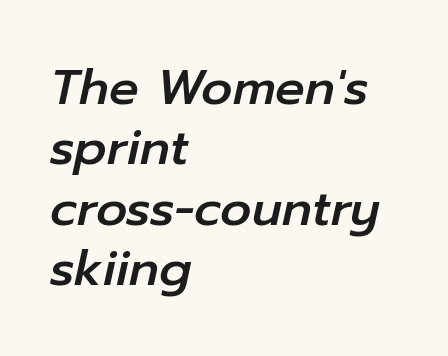
{"italic": "yes", "lean": "right", "slant_degrees": 12, "width": "normal", "stroke_contrast": "low", "x_height": "medium", "monospaced": "no", "underline": "no", "align": "left", "line_spacing_ratio": 1.23, "letter_spacing": "normal", "letter_spacing_em": 0.0, "glyph_px": 49}
